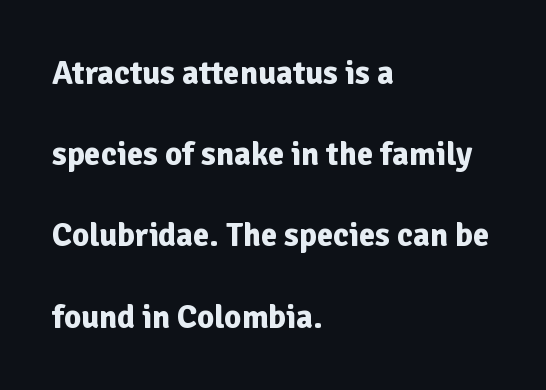
Stroke thickness is high; the sample reads as a true bold. Each letter keeps its own natural width here, so spacing adapts to shape. A roman cut, with each character standing at attention. Words float on clear page, feet unadorned. The compositor pushed each line to the left boundary.
